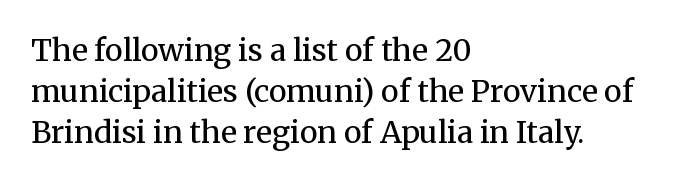
Q: Is the text bold? A: No.
Q: Is the text italic (slanted)? A: No, it is upright.
Q: Is the typeface a serif or a sans-serif typeface? A: Serif.
Q: Is the text underlined? A: No.
Q: How is the paragraph aligned? A: Left-aligned.
Q: Is the spacing between letters normal or unusually wide? A: Normal.
Q: Is the spacing between lines tight, normal or loose? A: Normal.
Q: Width (condensed, normal, or wide)? A: Normal.
Q: Stroke contrast? A: Medium.
Q: x-height? A: Medium.
Q: Monospaced? A: No.
